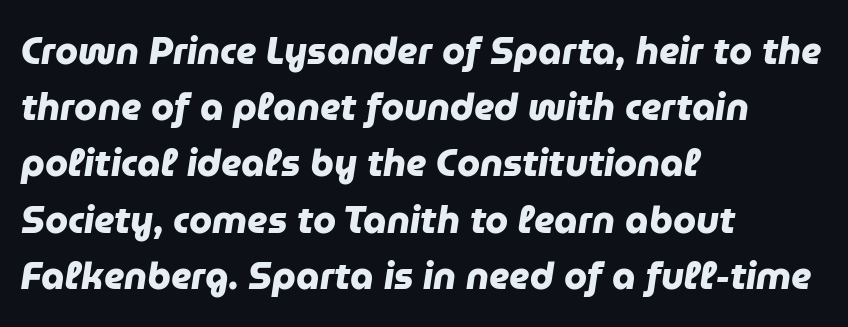
A full-strength bold gives these letters their thick strokes. Glyph-to-glyph distance matches everyday printed text. Leading matches the norm, producing a regular column. Underlining? Definitely not there. A typesetter would call this proportional, since set widths differ per character.
